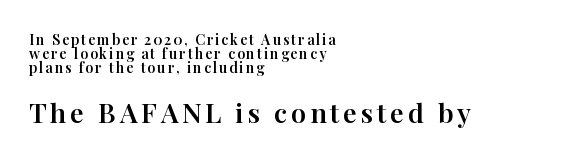
The image shows 27 px text type, upright; set left-aligned, tight line spacing (1.0x), not underlined; the second (bottom) block is 1.93x larger.
